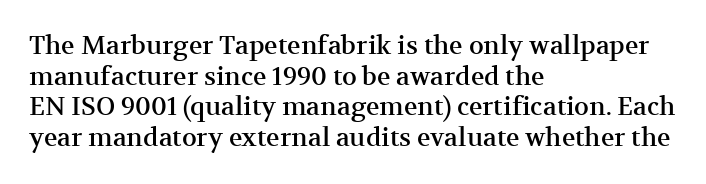
{"italic": "no", "underline": "no", "align": "left", "line_spacing_ratio": 1.23, "letter_spacing": "normal", "letter_spacing_em": 0.0, "glyph_px": 25}
